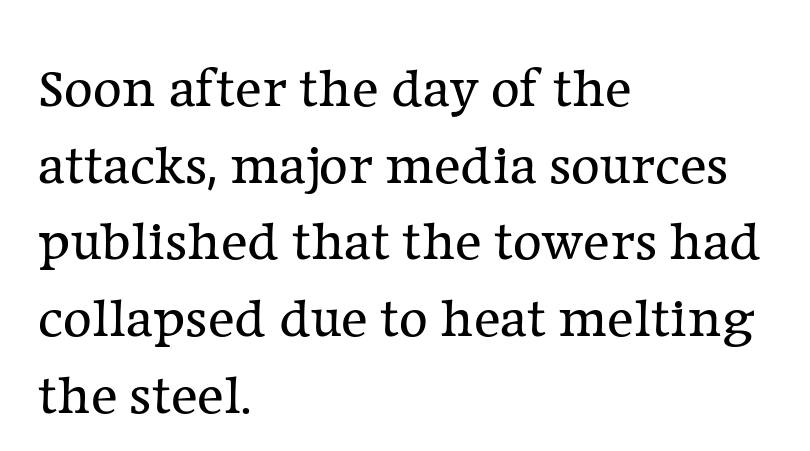
Is the letter spacing exaggerated? No — it looks like the ordinary default. The font sits on the lighter half of the weight spectrum, regular included. Varying glyph widths throughout — classic text-font behaviour. Honestly, there is no underline to notice here at all. Rows of type keep a routine distance in the vertical direction.
